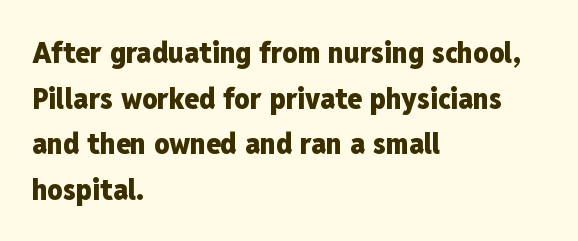
Regarding leading, the lines here are spaced in the standard way. Letters rest on an invisible, unmarked baseline. The letters advance in unequal steps, a hallmark of proportional type. The ragged edge is on the right, which tells us the setting is flush left.
